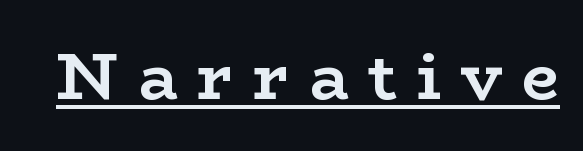
{"serif": "yes", "italic": "no", "bold": "yes", "weight": "semibold", "width": "wide", "stroke_contrast": "low", "x_height": "medium", "monospaced": "no", "underline": "yes", "letter_spacing": "wide", "letter_spacing_em": 0.29, "glyph_px": 66}
